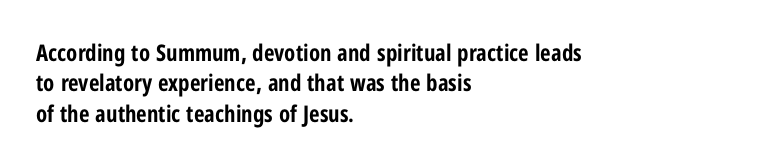
Each word holds together tightly as a unit, with standard inter-letter gaps. Typeset ragged right — the left edge is the straight one. Has an underline been added? It has not. The passage shown stacks its lines at a standard gap. A typesetter would mark this as roman, not italic. The passage shown is emphatically bold.
